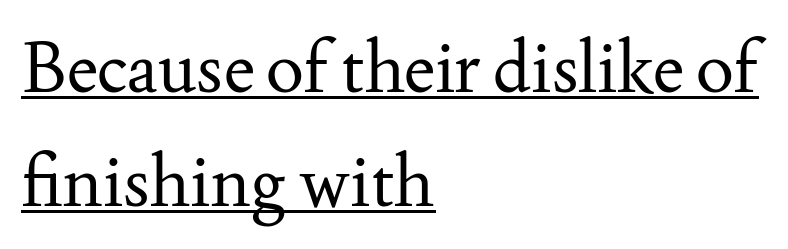
One glance says typical: line gaps are just what's usual. No extra ink here — the face is not bold. Letterform terminals end in serifs throughout the passage. This sample has the flowing, uneven cadence of proportional lettering. These lines stack with their left ends in a neat column.
